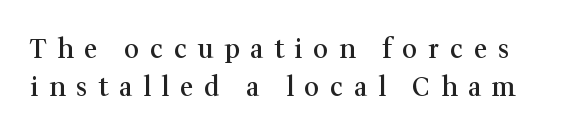
The letters stand straight up with perfectly vertical stems. Is the letter spacing exaggerated? Yes — the characters are pushed far apart. The vertical gap from one line to the next is medium. Honestly, there is no underline to notice here at all.
